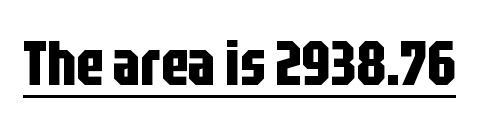
The image shows 62 px bold, condensed sans-serif type, upright; set normal letter spacing, underlined; low stroke contrast and a large x-height.
